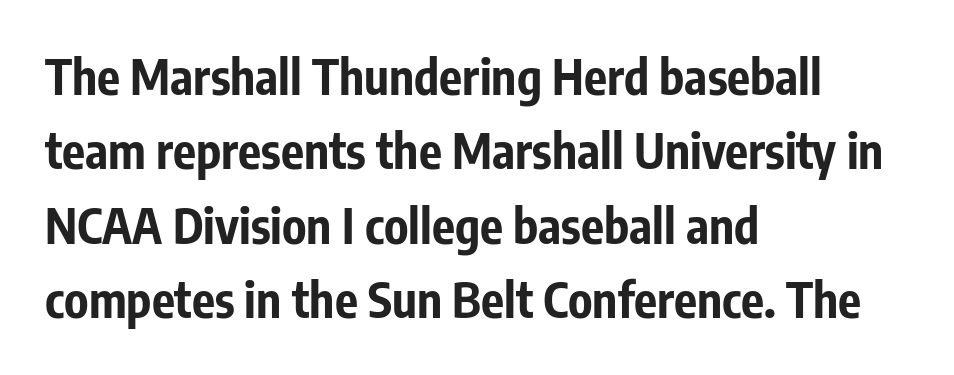
Think of a printed novel: that variable character pitch is what you see here. The passage is arranged the way most books set body copy — flush left. Does the weight exceed regular? Yes, all the way to bold. These lines keep a tight, regular rhythm from letter to letter. In terms of posture, this sample is upright. This sample uses a sans-serif face.
